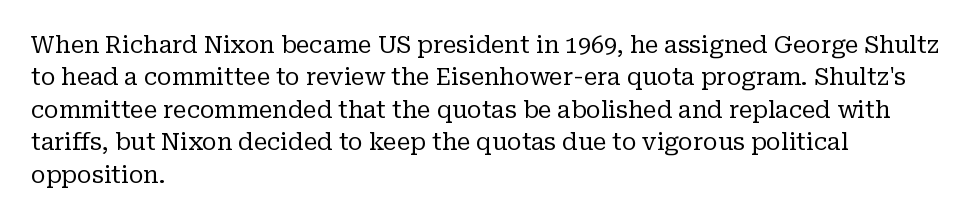
The image shows 23 px text type, upright; set left-aligned, normal line spacing (1.41x), normal letter spacing, not underlined.
